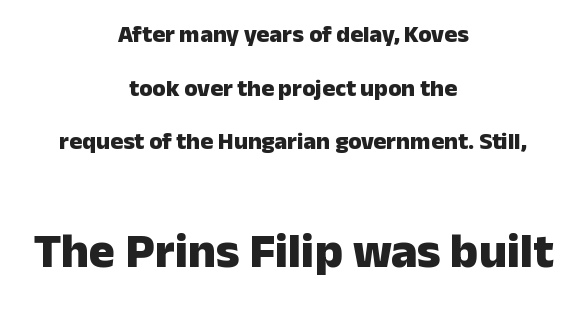
The image shows 49 px heavy sans-serif type, upright; set centered, loose line spacing (2.23x), normal letter spacing, not underlined; the second (bottom) block is 2.04x larger; low stroke contrast and a medium x-height.
